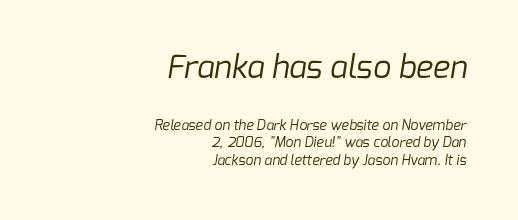
Plain, unruled lines of type. Vertically, the passage feels balanced, rows spaced as you'd expect. Varying glyph widths throughout — classic text-font behaviour. There is no visible air inserted between adjacent glyphs.
